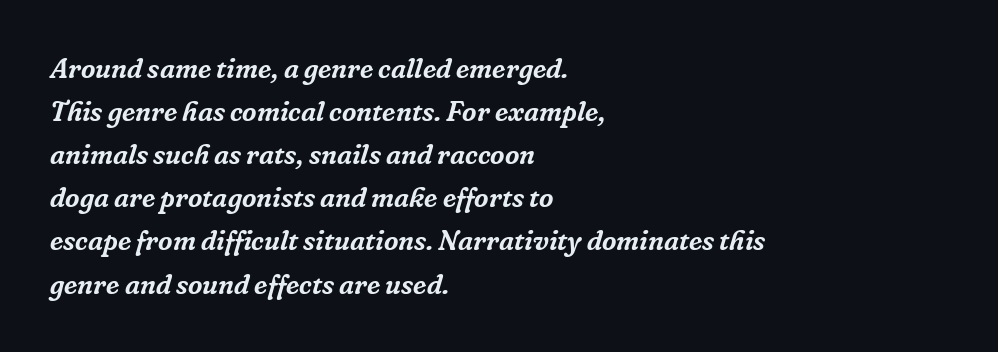
Q: Is the text italic (slanted)? A: Yes, it leans right by about 16 degrees.
Q: Is the typeface a serif or a sans-serif typeface? A: Serif.
Q: Is the text underlined? A: No.
Q: How is the paragraph aligned? A: Left-aligned.
Q: Is the spacing between letters normal or unusually wide? A: Normal.
Q: Is the spacing between lines tight, normal or loose? A: Normal.
Q: Width (condensed, normal, or wide)? A: Normal.
Q: Stroke contrast? A: Low.
Q: x-height? A: Medium.
Q: Monospaced? A: No.
